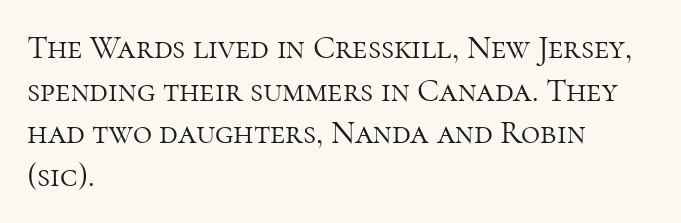
{"serif": "yes", "italic": "no", "bold": "no", "weight": "light", "width": "normal", "stroke_contrast": "high", "x_height": "medium", "monospaced": "no", "underline": "no", "align": "left", "line_spacing": "normal", "line_spacing_ratio": 1.29, "letter_spacing": "normal", "letter_spacing_em": 0.0, "glyph_px": 33}
